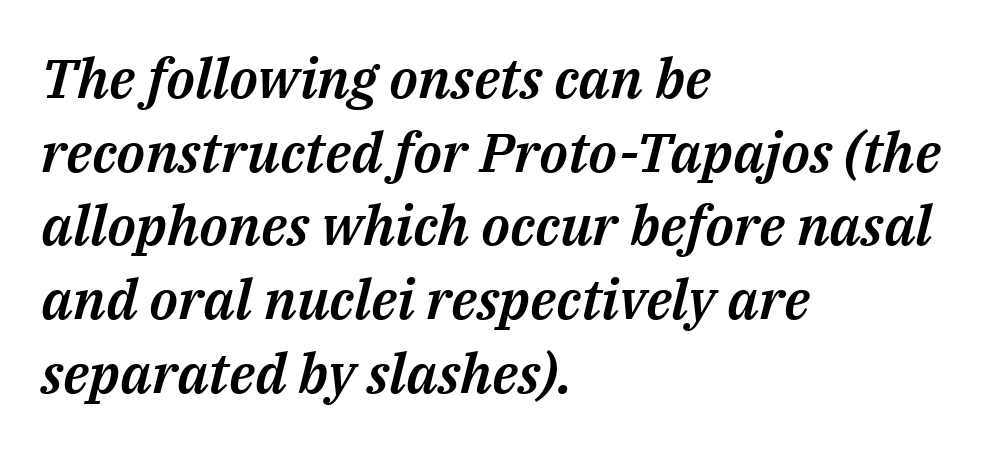
{"italic": "yes", "lean": "right", "slant_degrees": 14, "width": "normal", "stroke_contrast": "medium", "x_height": "medium", "monospaced": "no", "underline": "no", "align": "left", "line_spacing": "normal", "line_spacing_ratio": 1.34, "letter_spacing": "normal", "letter_spacing_em": 0.0, "glyph_px": 55}
